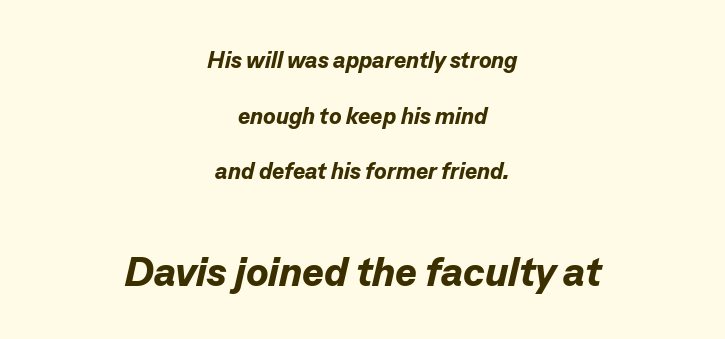
{"italic": "yes", "lean": "right", "slant_degrees": 13, "bold": "yes", "weight": "bold", "width": "normal", "stroke_contrast": "low", "x_height": "medium", "monospaced": "no", "underline": "no", "align": "center", "line_spacing": "loose", "line_spacing_ratio": 2.42, "letter_spacing": "normal", "letter_spacing_em": 0.0, "larger_block": "second", "size_ratio": 1.78, "glyph_px": 41}
